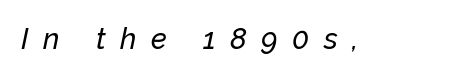
Q: Is the text italic (slanted)? A: Yes, it leans right by about 12 degrees.
Q: Is the text underlined? A: No.
Q: Is the spacing between letters normal or unusually wide? A: Unusually wide.
Q: Width (condensed, normal, or wide)? A: Normal.
Q: Stroke contrast? A: Low.
Q: x-height? A: Medium.
Q: Monospaced? A: No.
